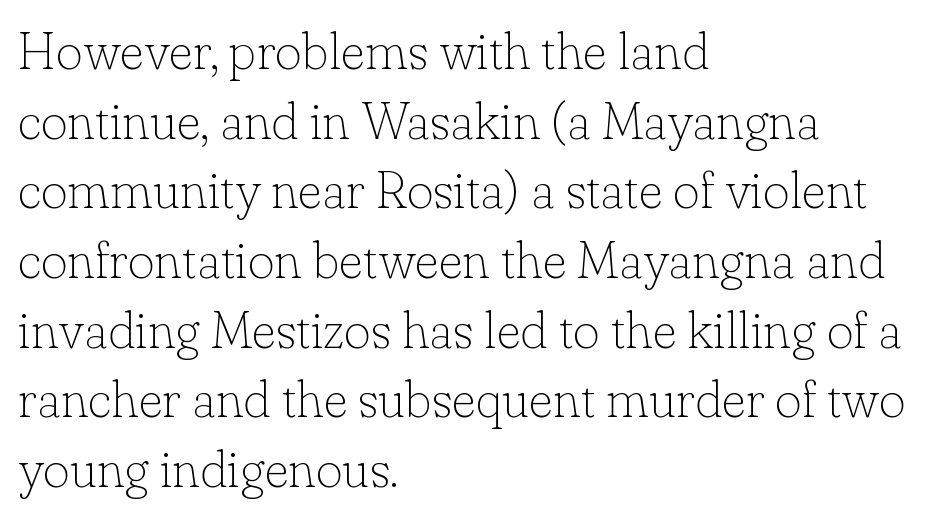
The image shows 52 px thin serif type, upright; set left-aligned, normal line spacing (1.34x), normal letter spacing, not underlined; low stroke contrast and a small x-height.
